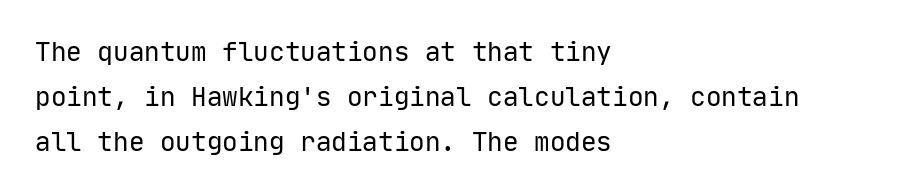
Just letters on the line, the space beneath them empty. Do the letters lean? They stand straight. Ink coverage per letter is moderate at most. Typeset ragged right — the left edge is the straight one.
